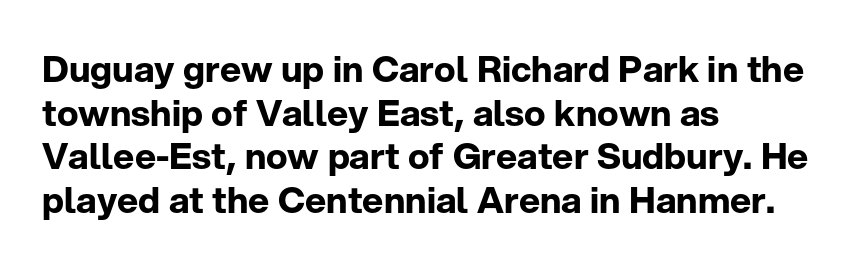
The image shows 36 px bold sans-serif type, upright; set left-aligned, line spacing 1.21x, normal letter spacing, not underlined; low stroke contrast and a medium x-height.
